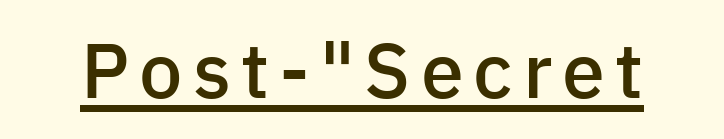
The image shows 77 px semibold sans-serif type, upright; set underlined; low stroke contrast and a medium x-height.
